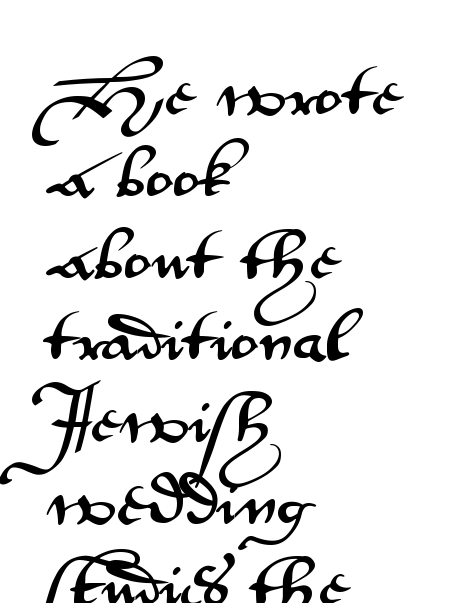
Q: Is the text italic (slanted)? A: Yes.
Q: Is the typeface a serif or a sans-serif typeface? A: Sans-serif.
Q: Is the text underlined? A: No.
Q: How is the paragraph aligned? A: Left-aligned.
Q: Is the spacing between letters normal or unusually wide? A: Normal.
Q: Is the spacing between lines tight, normal or loose? A: Normal.
Q: Width (condensed, normal, or wide)? A: Wide.
Q: Stroke contrast? A: Medium.
Q: x-height? A: Small.
Q: Monospaced? A: No.
